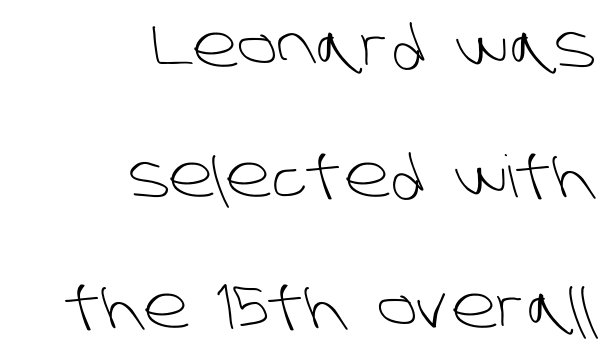
Q: Is the text bold? A: No.
Q: Is the typeface a serif or a sans-serif typeface? A: Sans-serif.
Q: Is the text underlined? A: No.
Q: How is the paragraph aligned? A: Right-aligned.
Q: Is the spacing between letters normal or unusually wide? A: Normal.
Q: Is the spacing between lines tight, normal or loose? A: Loose.
Q: Width (condensed, normal, or wide)? A: Normal.
Q: Stroke contrast? A: Low.
Q: x-height? A: Large.
Q: Monospaced? A: No.
